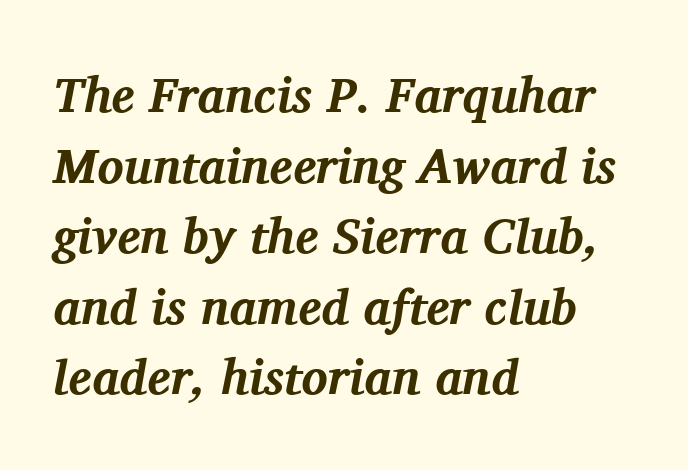
You could not count columns in this text — the font is proportionally spaced. Tracking here is standard; glyphs follow each other at the usual distance. Reading down the column, the eye jumps a familiar distance to each next line. Looking at the ascenders, they clearly lean.
